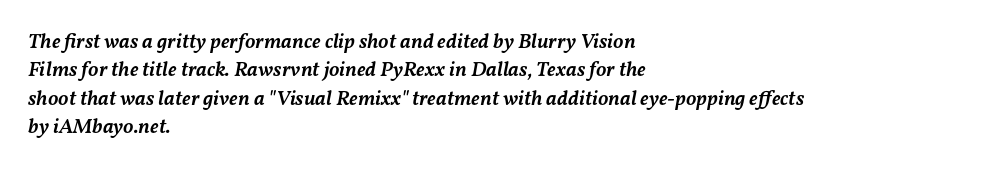
The compositor pushed each line to the left boundary. Look at the stroke-to-counter ratio: somewhat heavy, a semibold. Beneath every word, the page is bare. Every character sits at an angle, as italics do.
